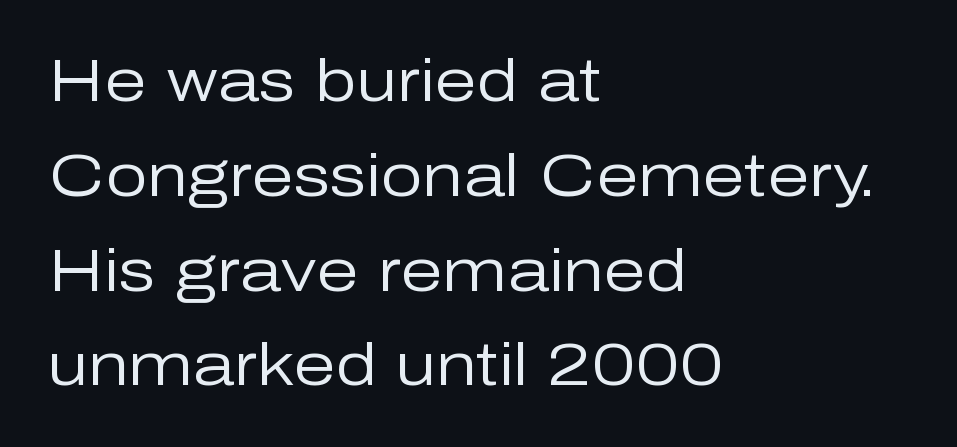
Is there any slant? The stems are plumb. The face used here is rendered with its standard letterfit. Here the designer chose a conventional face with non-uniform glyph widths. Reading down the block, your eye returns to a fixed left position each line. Regular leading. Honestly, there is no underline to notice here at all.
